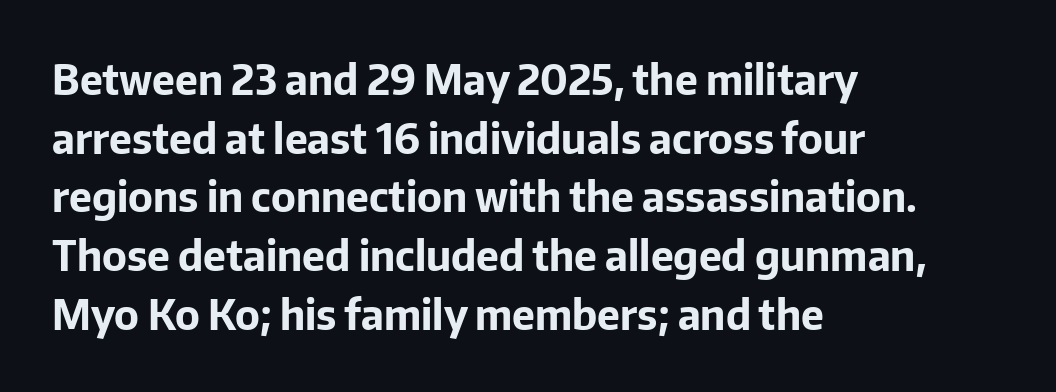
Q: Is the text bold? A: Yes.
Q: Is the text italic (slanted)? A: No, it is upright.
Q: Is the typeface a serif or a sans-serif typeface? A: Sans-serif.
Q: Is the text underlined? A: No.
Q: How is the paragraph aligned? A: Left-aligned.
Q: Is the spacing between letters normal or unusually wide? A: Normal.
Q: Is the spacing between lines tight, normal or loose? A: Normal.
Q: Width (condensed, normal, or wide)? A: Normal.
Q: Stroke contrast? A: Low.
Q: x-height? A: Medium.
Q: Monospaced? A: No.
